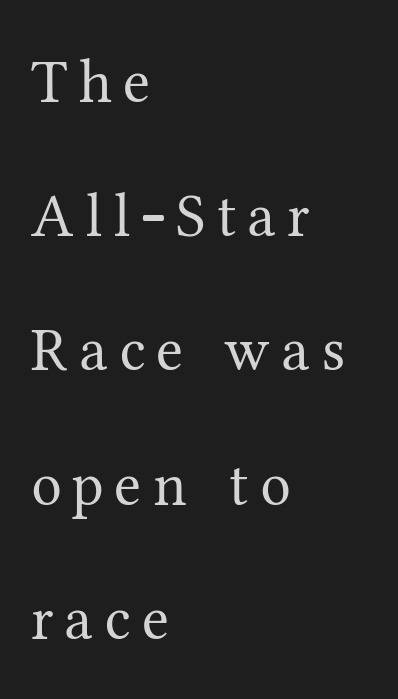
Q: Is the text bold? A: No.
Q: Is the text italic (slanted)? A: No, it is upright.
Q: Is the typeface a serif or a sans-serif typeface? A: Serif.
Q: Is the text underlined? A: No.
Q: How is the paragraph aligned? A: Left-aligned.
Q: Is the spacing between lines tight, normal or loose? A: Loose.
Q: Width (condensed, normal, or wide)? A: Normal.
Q: Stroke contrast? A: Medium.
Q: x-height? A: Medium.
Q: Monospaced? A: No.
